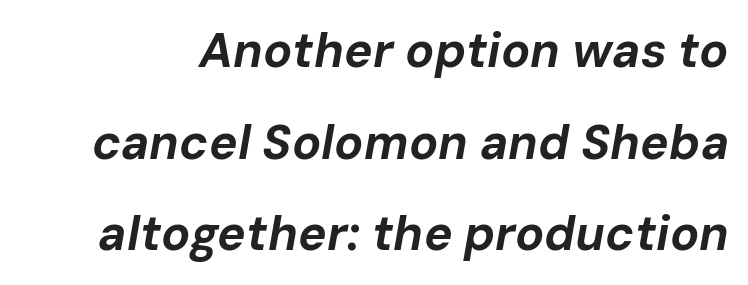
Q: Is the text bold? A: Yes.
Q: Is the text italic (slanted)? A: Yes, it leans right by about 10 degrees.
Q: Is the text underlined? A: No.
Q: Is the spacing between letters normal or unusually wide? A: Normal.
Q: Is the spacing between lines tight, normal or loose? A: Loose.
Q: Width (condensed, normal, or wide)? A: Normal.
Q: Stroke contrast? A: Low.
Q: x-height? A: Medium.
Q: Monospaced? A: No.
